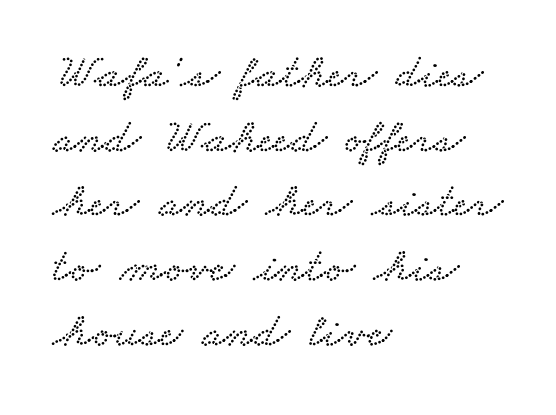
{"serif": "yes", "width": "wide", "stroke_contrast": "low", "x_height": "small", "monospaced": "no", "underline": "no", "align": "left", "line_spacing": "normal", "line_spacing_ratio": 1.32, "letter_spacing": "normal", "letter_spacing_em": 0.0, "glyph_px": 49}
